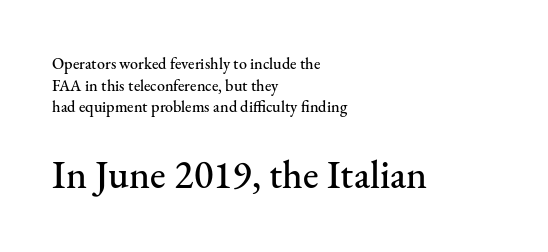
The image shows 39 px serif type, upright; set left-aligned, normal line spacing (1.35x), normal letter spacing, not underlined; the second (bottom) block is 2.44x larger; medium stroke contrast and a small x-height.
